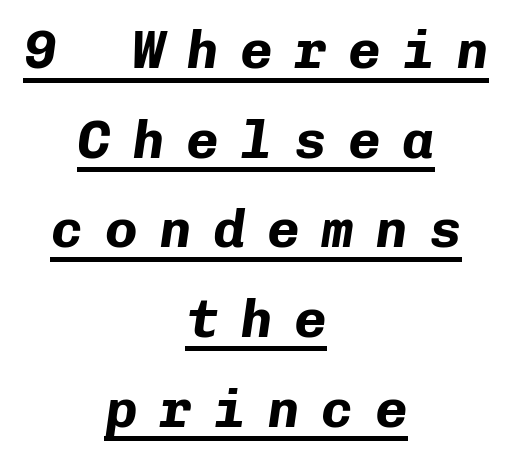
Casual observation: everything's sitting right in the middle. Would a proofreader flag this as italicized? Yes. Notice how thick the strokes are: this is what a full bold looks like. Here the glyphs are tracked loosely, breaking word shapes into spaced letters. What decoration does the sample have? An underline. This block has exactly the height ordinary leading produces.
